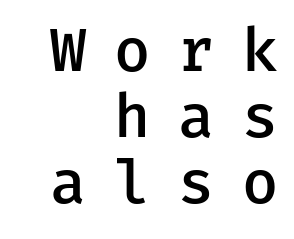
Q: Is the text bold? A: Semi-bold.
Q: Is the text italic (slanted)? A: No, it is upright.
Q: Is the typeface a serif or a sans-serif typeface? A: Sans-serif.
Q: Is the text underlined? A: No.
Q: How is the paragraph aligned? A: Right-aligned.
Q: Is the spacing between letters normal or unusually wide? A: Unusually wide.
Q: Is the spacing between lines tight, normal or loose? A: Tight.
Q: Width (condensed, normal, or wide)? A: Normal.
Q: Stroke contrast? A: Low.
Q: x-height? A: Medium.
